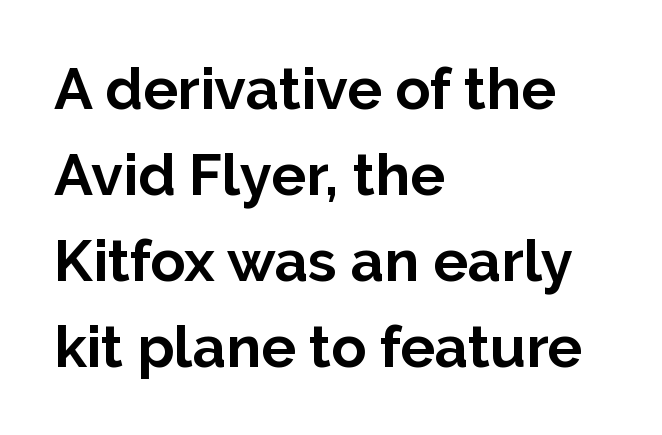
These lines are rendered in a variable-pitch font. The compositor pushed each line to the left boundary. You'd pick this weight for a headline — it's a proper bold. Compared with typical paragraphs, the rows here are spaced about the same. Italic? Not at all — the glyphs are vertical. A typesetter would call this zero additional tracking.
